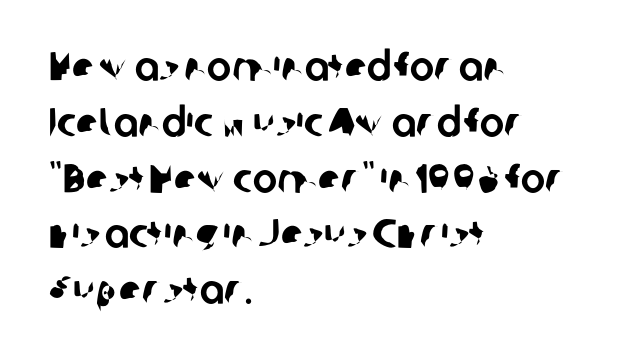
{"serif": "no", "width": "normal", "stroke_contrast": "low", "x_height": "medium", "monospaced": "no", "underline": "no", "align": "left", "line_spacing": "normal", "line_spacing_ratio": 1.36, "letter_spacing": "normal", "letter_spacing_em": 0.0, "glyph_px": 41}
